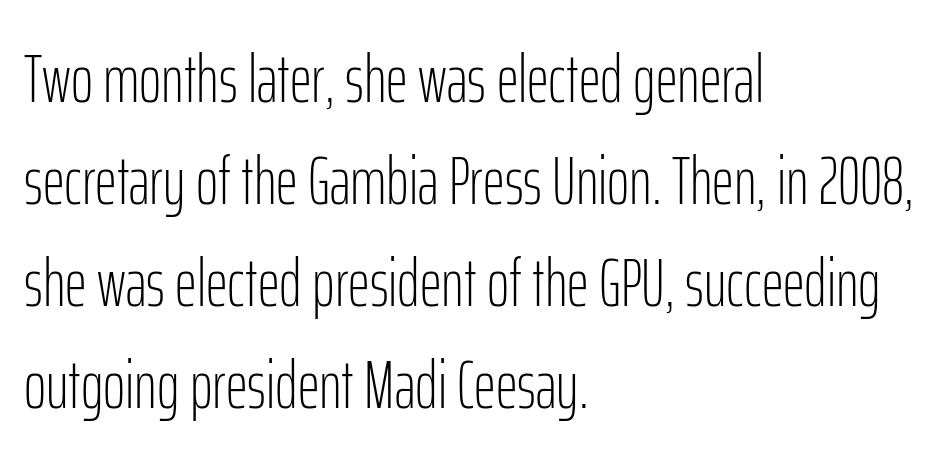
The image shows 68 px light, condensed sans-serif type, upright; set left-aligned, normal line spacing (1.5x), normal letter spacing, not underlined; low stroke contrast and a medium x-height.
